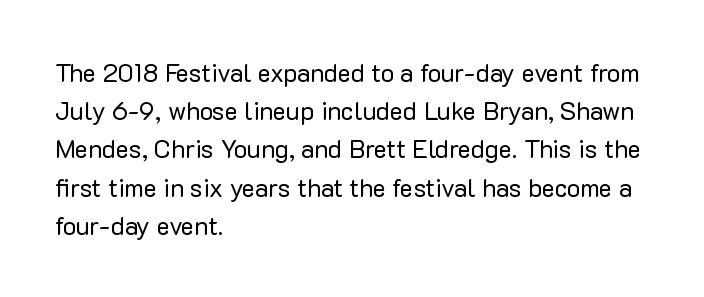
Q: Is the text bold? A: No.
Q: Is the text italic (slanted)? A: No, it is upright.
Q: Is the text underlined? A: No.
Q: How is the paragraph aligned? A: Left-aligned.
Q: Is the spacing between letters normal or unusually wide? A: Normal.
Q: Is the spacing between lines tight, normal or loose? A: Normal.
